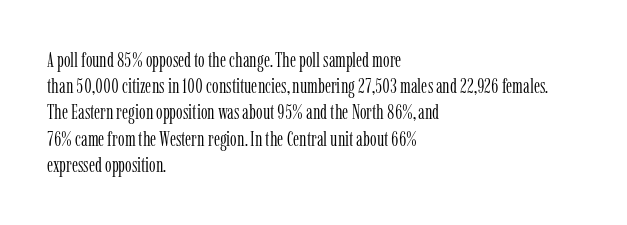
{"italic": "no", "bold": "no", "underline": "no", "align": "left", "line_spacing": "normal", "line_spacing_ratio": 1.25, "letter_spacing": "normal", "letter_spacing_em": 0.0, "glyph_px": 21}
